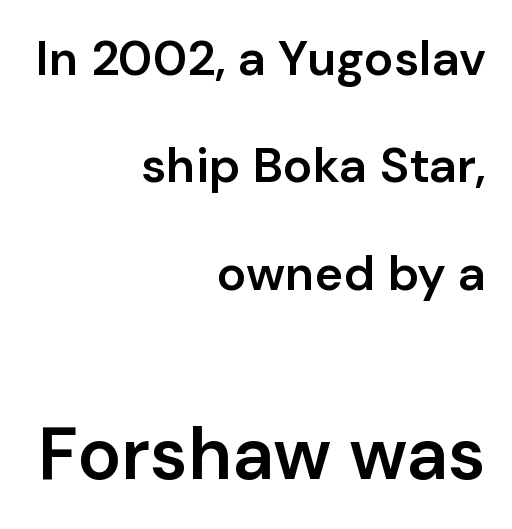
{"serif": "no", "italic": "no", "bold": "semi", "weight": "semibold", "width": "normal", "stroke_contrast": "low", "x_height": "medium", "monospaced": "no", "underline": "no", "align": "right", "line_spacing": "loose", "line_spacing_ratio": 2.19, "letter_spacing": "normal", "letter_spacing_em": 0.0, "larger_block": "second", "size_ratio": 1.49, "glyph_px": 73}
